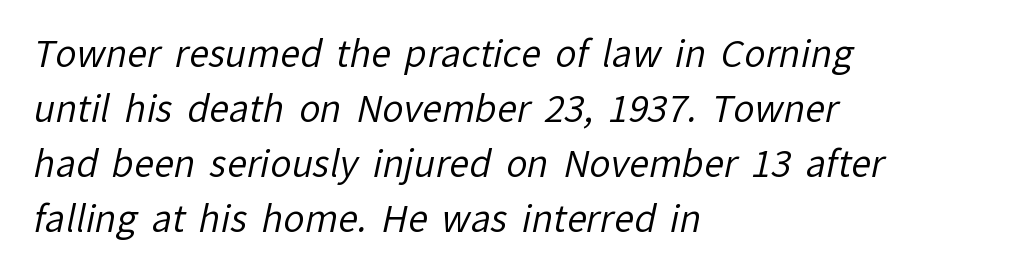
{"serif": "no", "bold": "no", "weight": "regular", "width": "normal", "stroke_contrast": "low", "x_height": "medium", "monospaced": "no", "underline": "no", "align": "left", "line_spacing": "normal", "line_spacing_ratio": 1.53, "letter_spacing": "normal", "letter_spacing_em": 0.0, "glyph_px": 36}
